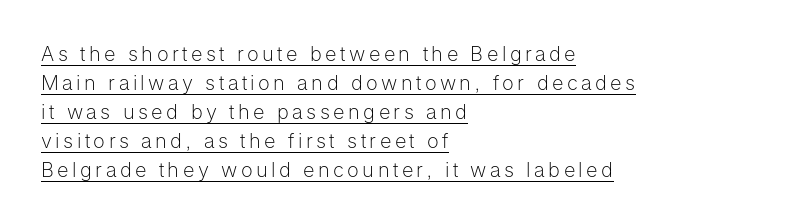
The font sits on the lighter half of the weight spectrum, regular included. Each line of the rendering has a horizontal stroke beneath the glyphs. The letters stand straight up with perfectly vertical stems. Layout note: lines flush left. The block of text has a typical density, with ordinary space between rows.
